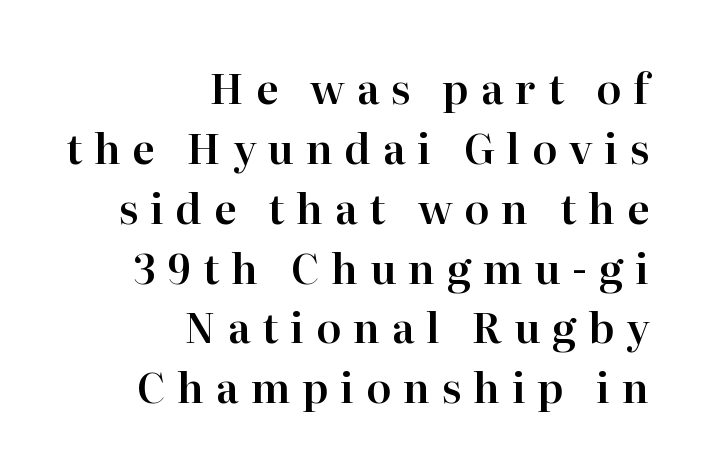
Q: Is the text italic (slanted)? A: No, it is upright.
Q: Is the typeface a serif or a sans-serif typeface? A: Serif.
Q: Is the text underlined? A: No.
Q: How is the paragraph aligned? A: Right-aligned.
Q: Is the spacing between letters normal or unusually wide? A: Unusually wide.
Q: Is the spacing between lines tight, normal or loose? A: Normal.
Q: Width (condensed, normal, or wide)? A: Normal.
Q: Stroke contrast? A: High.
Q: x-height? A: Medium.
Q: Monospaced? A: No.
